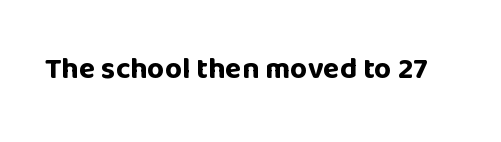
Q: Is the text bold? A: Yes.
Q: Is the text italic (slanted)? A: No, it is upright.
Q: Is the typeface a serif or a sans-serif typeface? A: Sans-serif.
Q: Is the text underlined? A: No.
Q: Is the spacing between letters normal or unusually wide? A: Normal.
Q: Width (condensed, normal, or wide)? A: Normal.
Q: Stroke contrast? A: Low.
Q: x-height? A: Large.
Q: Monospaced? A: No.
